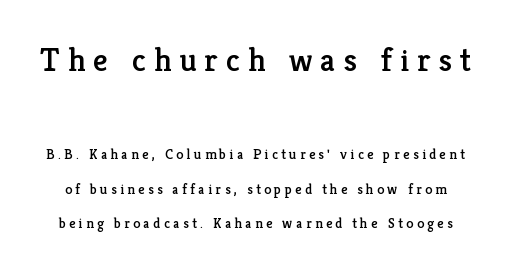
Q: Is the text italic (slanted)? A: No, it is upright.
Q: Is the typeface a serif or a sans-serif typeface? A: Serif.
Q: Is the text underlined? A: No.
Q: Is the spacing between letters normal or unusually wide? A: Unusually wide.
Q: Is the spacing between lines tight, normal or loose? A: Loose.
Q: Which block of text is set in a larger size, the first (top) or the second (bottom)? A: The first (top) one.
Q: Width (condensed, normal, or wide)? A: Normal.
Q: Stroke contrast? A: Low.
Q: x-height? A: Medium.
Q: Monospaced? A: No.
